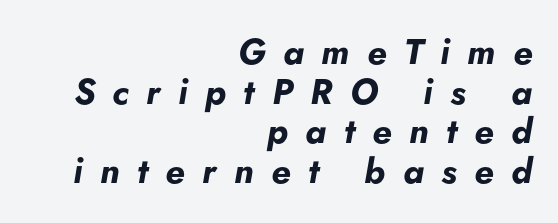
The image shows 35 px bold type, italic (leaning right); set right-aligned, tight line spacing (1.13x), unusually wide letter spacing (+0.5 em), not underlined; low stroke contrast and a small x-height.
